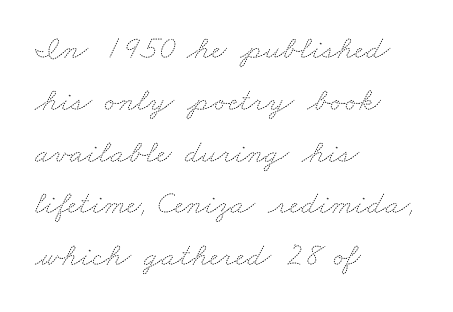
Q: Is the text bold? A: No.
Q: Is the text underlined? A: No.
Q: How is the paragraph aligned? A: Left-aligned.
Q: Is the spacing between letters normal or unusually wide? A: Normal.
Q: Is the spacing between lines tight, normal or loose? A: Normal.
Q: Width (condensed, normal, or wide)? A: Wide.
Q: Stroke contrast? A: Medium.
Q: x-height? A: Small.
Q: Monospaced? A: No.
